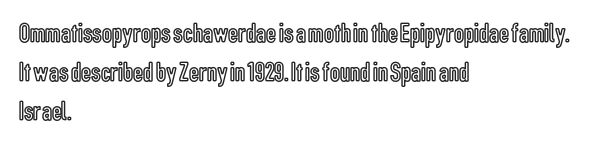
The image shows 28 px condensed type, upright; set left-aligned, normal line spacing (1.39x), normal letter spacing, not underlined; a medium x-height.
